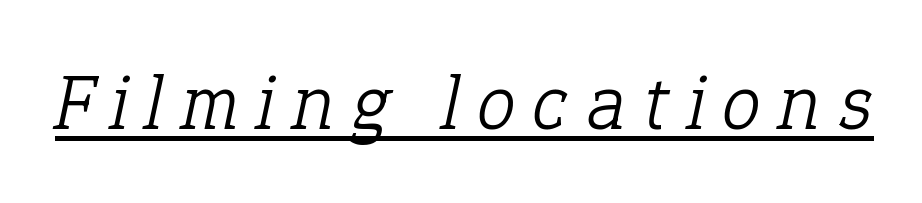
The image shows 78 px light serif type, italic (leaning right); set unusually wide letter spacing (+0.24 em), underlined; low stroke contrast and a medium x-height.
